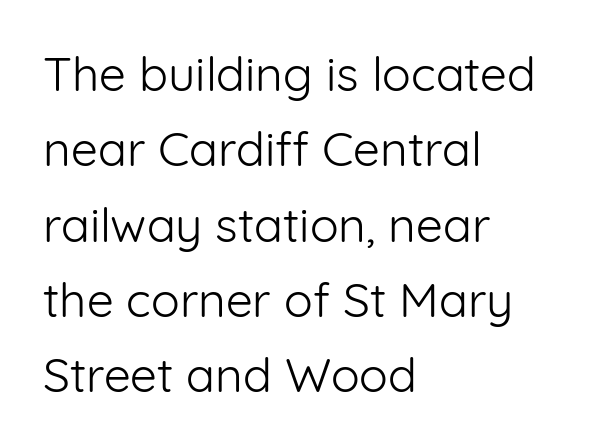
Q: Is the text bold? A: No.
Q: Is the text italic (slanted)? A: No, it is upright.
Q: Is the typeface a serif or a sans-serif typeface? A: Sans-serif.
Q: Is the text underlined? A: No.
Q: How is the paragraph aligned? A: Left-aligned.
Q: Is the spacing between letters normal or unusually wide? A: Normal.
Q: Is the spacing between lines tight, normal or loose? A: Normal.
Q: Width (condensed, normal, or wide)? A: Normal.
Q: Stroke contrast? A: Low.
Q: x-height? A: Medium.
Q: Monospaced? A: No.
